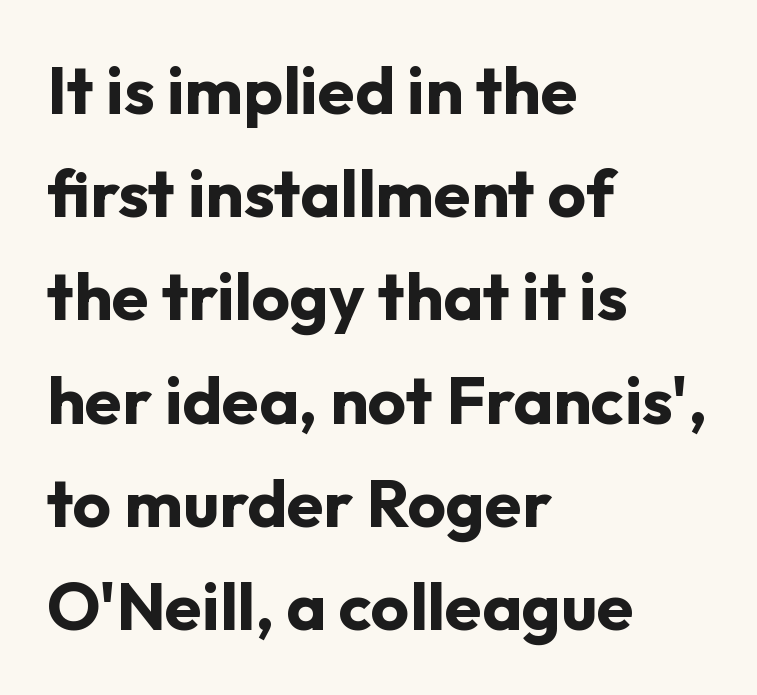
{"serif": "no", "italic": "no", "bold": "yes", "weight": "bold", "width": "normal", "stroke_contrast": "low", "x_height": "medium", "monospaced": "no", "underline": "no", "align": "left", "line_spacing": "normal", "line_spacing_ratio": 1.54, "letter_spacing": "normal", "letter_spacing_em": 0.0, "glyph_px": 67}
